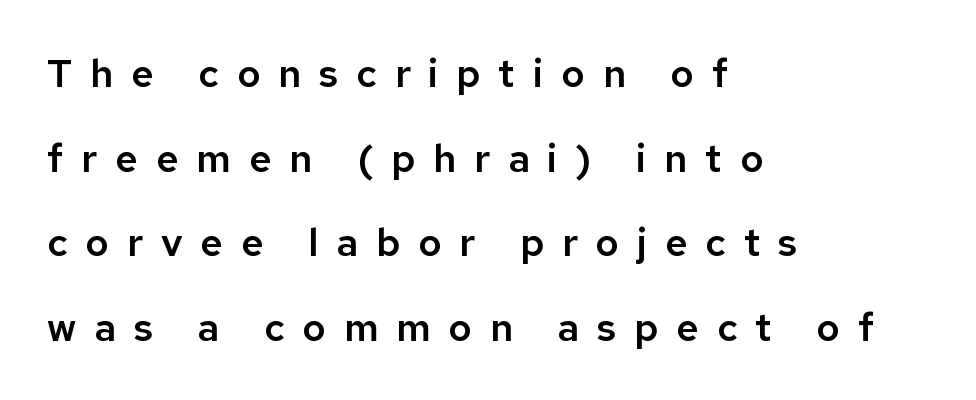
A typesetter would label this face a sans. Words float on clear page, feet unadorned. Line starts are locked; line ends wander. Widely set lines give the paragraph a tall, airy silhouette. Every character sits straight up, as roman type does.
